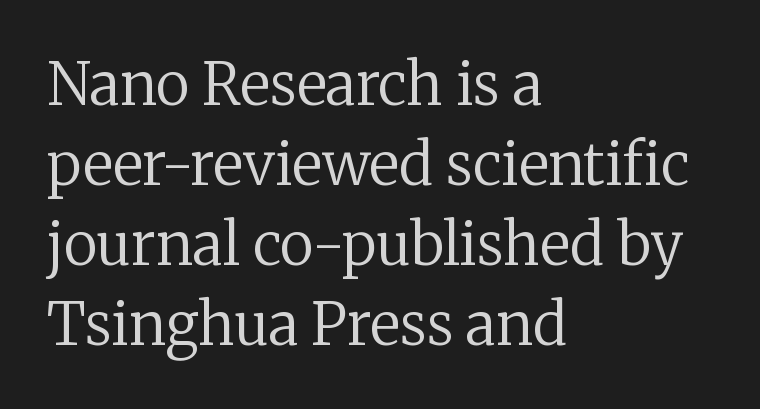
{"serif": "yes", "italic": "no", "bold": "no", "weight": "regular", "width": "normal", "stroke_contrast": "low", "x_height": "medium", "monospaced": "no", "underline": "no", "align": "left", "line_spacing": "normal", "line_spacing_ratio": 1.38, "letter_spacing": "normal", "letter_spacing_em": 0.0, "glyph_px": 58}
